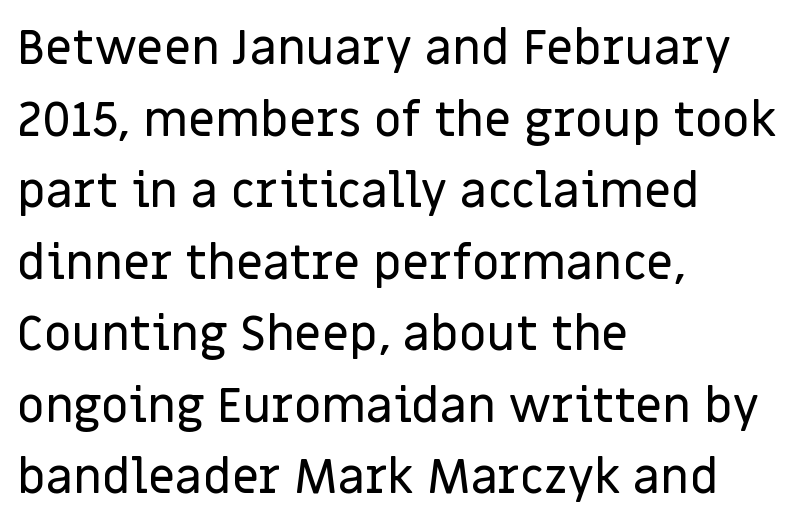
{"serif": "no", "italic": "no", "width": "normal", "stroke_contrast": "low", "x_height": "large", "monospaced": "no", "underline": "no", "align": "left", "line_spacing": "normal", "line_spacing_ratio": 1.49, "letter_spacing": "normal", "letter_spacing_em": 0.0, "glyph_px": 48}
